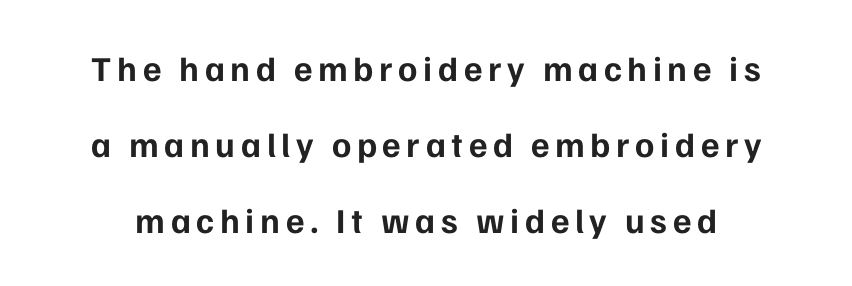
{"serif": "no", "italic": "no", "bold": "yes", "weight": "bold", "width": "normal", "stroke_contrast": "low", "x_height": "medium", "monospaced": "no", "underline": "no", "line_spacing": "loose", "line_spacing_ratio": 2.17, "glyph_px": 35}
